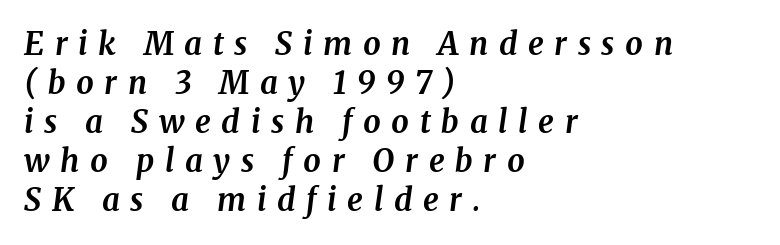
Between one letter and the next there's a generous, obvious gap. What weight is shown? A full bold with thick strokes. The glyphs are unaccompanied by any horizontal stroke below them. Do the characters align in a grid? No, the font is proportional.
